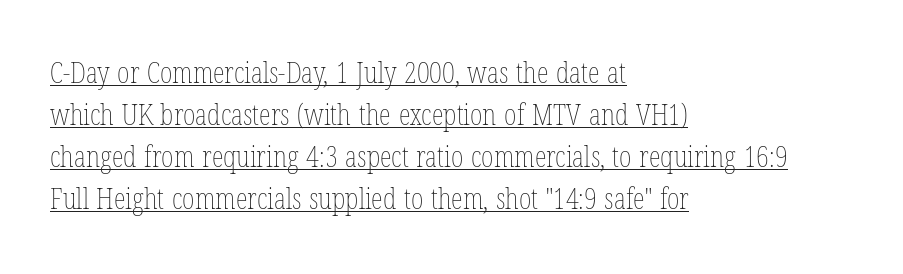
{"italic": "no", "bold": "no", "weight": "thin", "width": "condensed", "stroke_contrast": "low", "x_height": "medium", "monospaced": "no", "underline": "yes", "align": "left", "line_spacing": "normal", "line_spacing_ratio": 1.4, "letter_spacing": "normal", "letter_spacing_em": 0.0, "glyph_px": 30}
